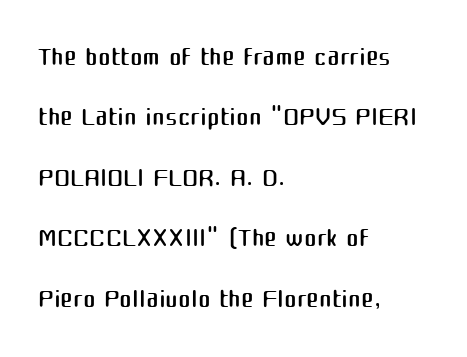
The weight would be labelled regular, book, light, or lighter still. Is the block centered? No — it sits flush against the left margin. Character widths vary here, with narrow letters taking less room than wide ones. These lines keep a tight, regular rhythm from letter to letter.
